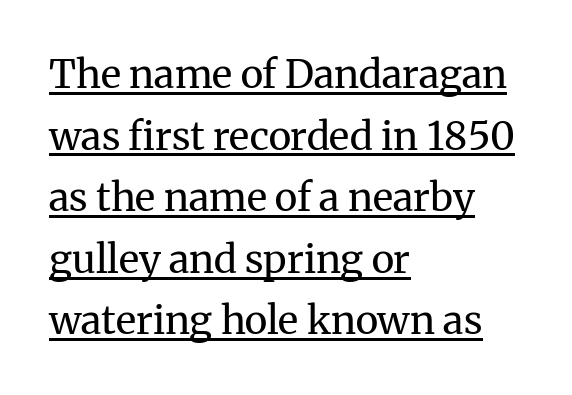
The image shows 39 px regular-weight serif type, upright; set left-aligned, normal line spacing (1.58x), normal letter spacing, underlined; medium stroke contrast and a medium x-height.
